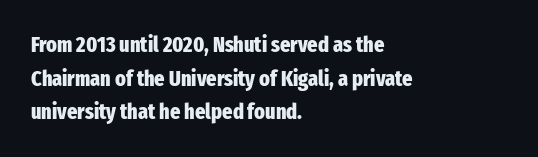
{"italic": "no", "bold": "yes", "underline": "no", "align": "left", "line_spacing": "normal", "line_spacing_ratio": 1.53, "letter_spacing": "normal", "letter_spacing_em": 0.0, "glyph_px": 22}
